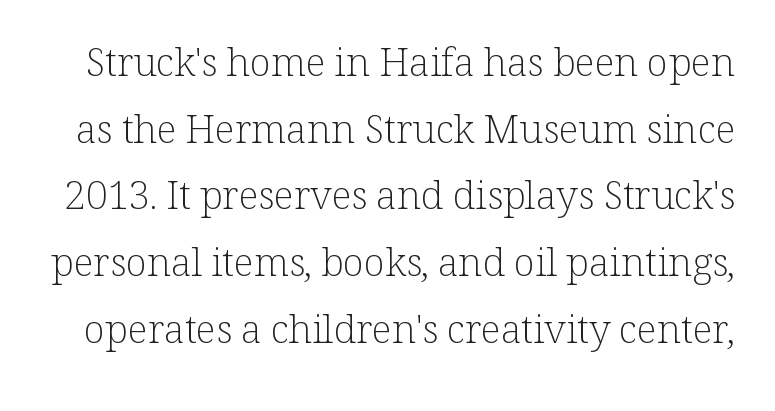
{"serif": "yes", "italic": "no", "bold": "no", "weight": "light", "width": "normal", "stroke_contrast": "low", "x_height": "medium", "monospaced": "no", "underline": "no", "line_spacing_ratio": 1.71, "letter_spacing": "normal", "letter_spacing_em": 0.0, "glyph_px": 39}
